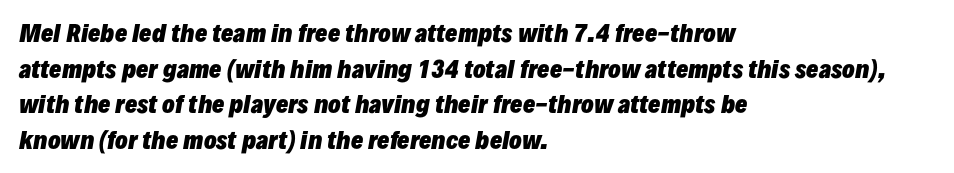
Strokes here are thick enough to call this a true bold. A clean baseline with only descenders dipping below it. Slanted lettering throughout. Regular leading.
